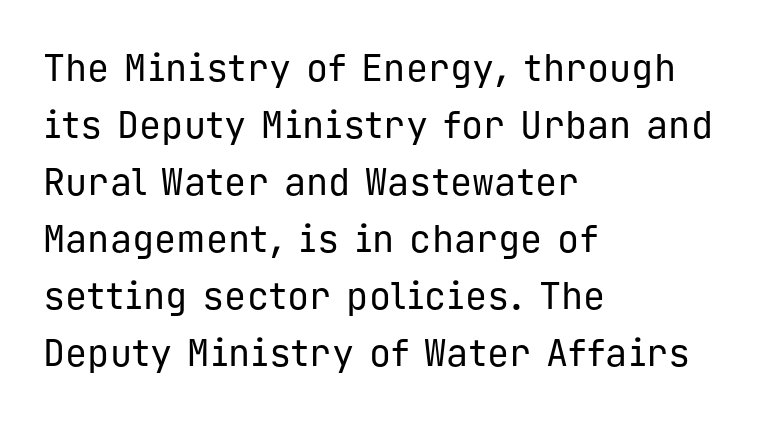
Classification — sans serif. These lines stack with their left ends in a neat column. The rendering uses typewriter-style spacing with identical character cells. Stroke thickness stays within the range of a standard reading face or lighter. This is roman type, the default non-slanted kind.
